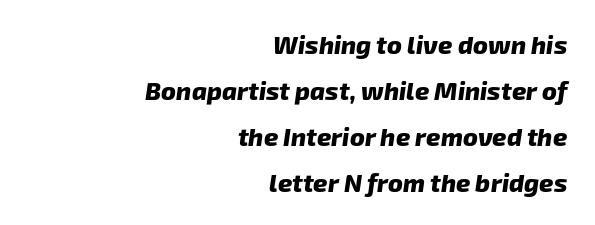
The image shows 25 px bold type; set right-aligned, line spacing 1.84x, normal letter spacing, not underlined.
